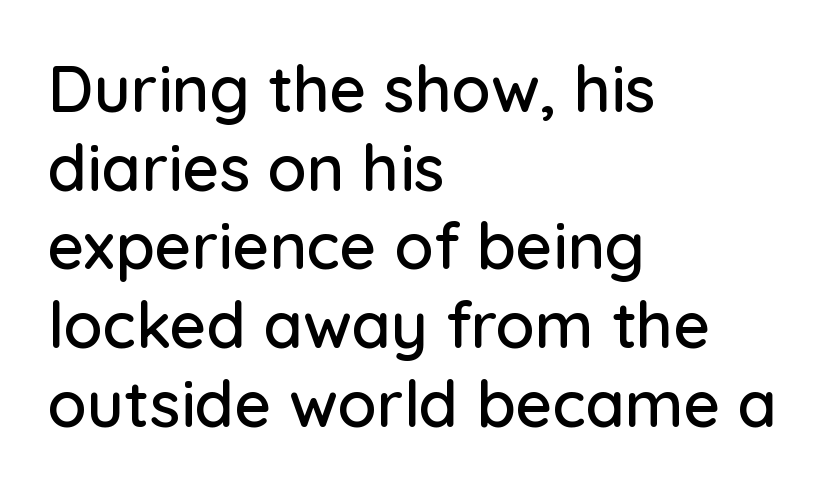
The text block is weighted toward the left margin, trailing off unevenly rightward. Note: no serifs on the glyphs. A typesetter would call this zero additional tracking. Just letters on the line, the space beneath them empty.
